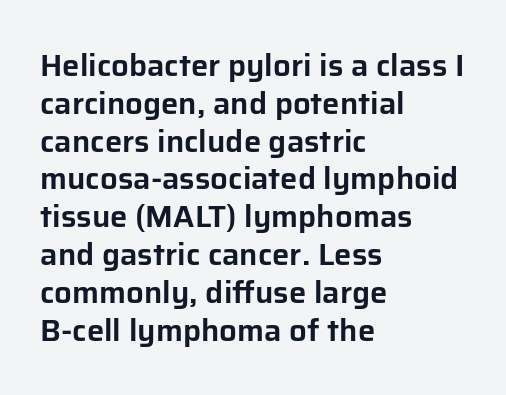
Q: Is the text italic (slanted)? A: No, it is upright.
Q: Is the typeface a serif or a sans-serif typeface? A: Sans-serif.
Q: Is the text underlined? A: No.
Q: How is the paragraph aligned? A: Left-aligned.
Q: Is the spacing between letters normal or unusually wide? A: Normal.
Q: Width (condensed, normal, or wide)? A: Normal.
Q: Stroke contrast? A: Low.
Q: x-height? A: Medium.
Q: Monospaced? A: No.
